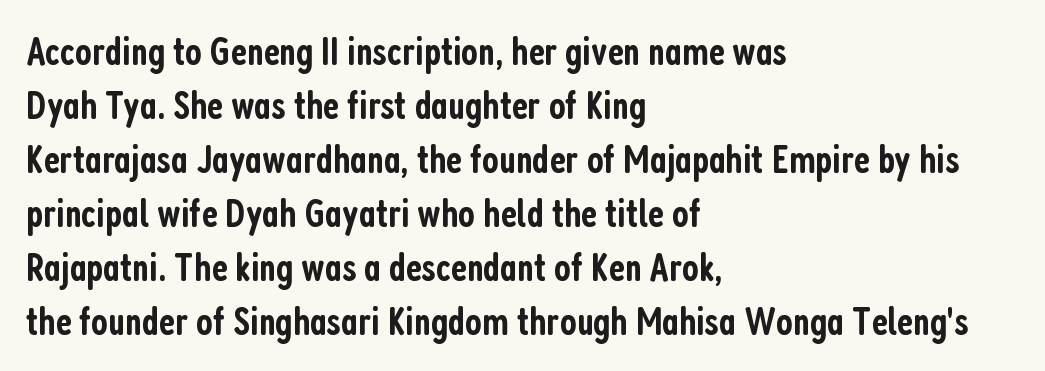
The rendering shows plain stroke endings on the letterforms — a sans-serif design. Characters follow at the spacing the type designer built in. The axis of the letterforms is exactly vertical. Students, this is semibold: more ink than regular, less than bold.
